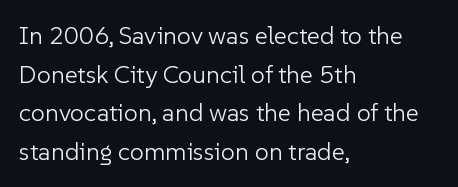
Notice how descenders clear the ascenders below comfortably — that's standard leading. Posture: vertical. Letter spacing: default. This rendering uses left alignment, leaving the right contour irregular.
